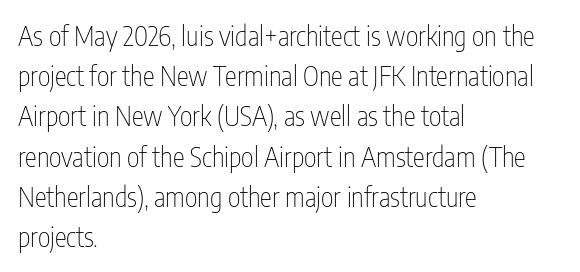
The paragraph shown leans on its left margin. Has an underline been added? It has not. The font's upright variant was chosen for this text. The cut favours lightness, reaching ordinary text weight at its darkest.
